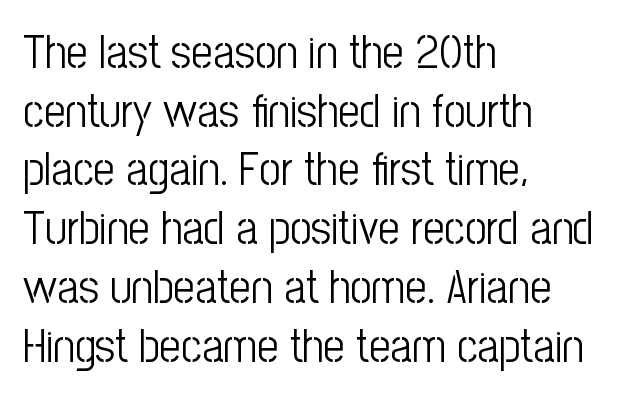
Leftover space on each line is placed entirely after the last word. Nobody drew a line under any word here. Spacing between characters is what you'd get straight out of the box. Every character sits straight up, as roman type does. A light-to-regular cut is what we see here.
